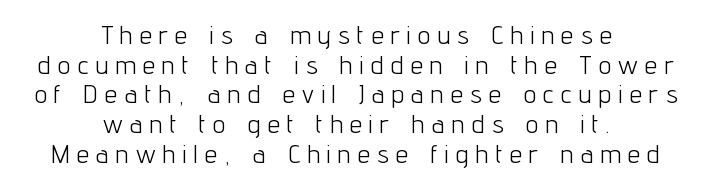
Q: Is the text bold? A: No.
Q: Is the text italic (slanted)? A: No, it is upright.
Q: Is the text underlined? A: No.
Q: How is the paragraph aligned? A: Centered.
Q: Is the spacing between letters normal or unusually wide? A: Unusually wide.
